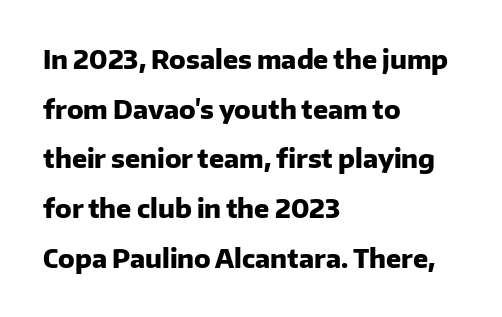
Q: Is the text bold? A: Yes.
Q: Is the text italic (slanted)? A: No, it is upright.
Q: Is the text underlined? A: No.
Q: How is the paragraph aligned? A: Left-aligned.
Q: Is the spacing between letters normal or unusually wide? A: Normal.
Q: Is the spacing between lines tight, normal or loose? A: Loose.
